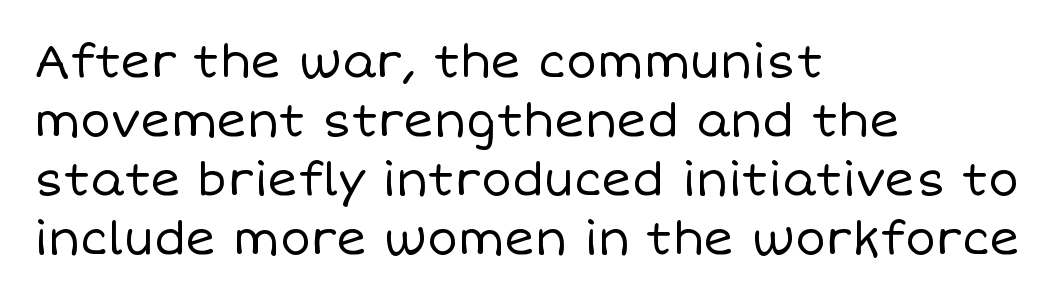
{"italic": "no", "bold": "no", "weight": "regular", "width": "normal", "stroke_contrast": "low", "x_height": "large", "monospaced": "no", "underline": "no", "align": "left", "line_spacing": "normal", "line_spacing_ratio": 1.28, "letter_spacing": "normal", "letter_spacing_em": 0.0, "glyph_px": 46}
